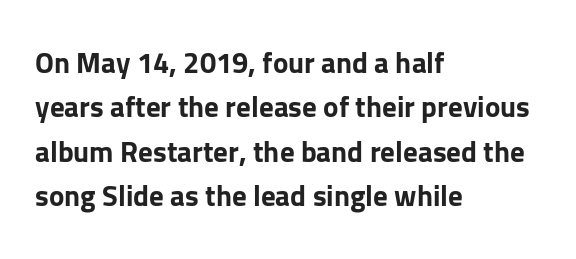
{"serif": "no", "italic": "no", "bold": "yes", "weight": "bold", "width": "normal", "stroke_contrast": "low", "x_height": "medium", "monospaced": "no", "underline": "no", "align": "left", "line_spacing": "normal", "line_spacing_ratio": 1.53, "letter_spacing": "normal", "letter_spacing_em": 0.0, "glyph_px": 29}
